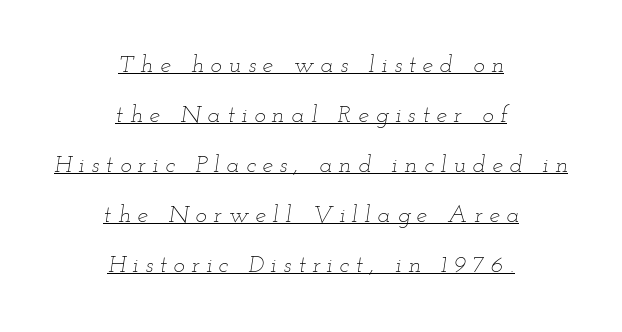
Q: Is the text bold? A: No.
Q: Is the text italic (slanted)? A: Yes, it leans right by about 12 degrees.
Q: Is the text underlined? A: Yes.
Q: How is the paragraph aligned? A: Centered.
Q: Is the spacing between letters normal or unusually wide? A: Unusually wide.
Q: Is the spacing between lines tight, normal or loose? A: Loose.
